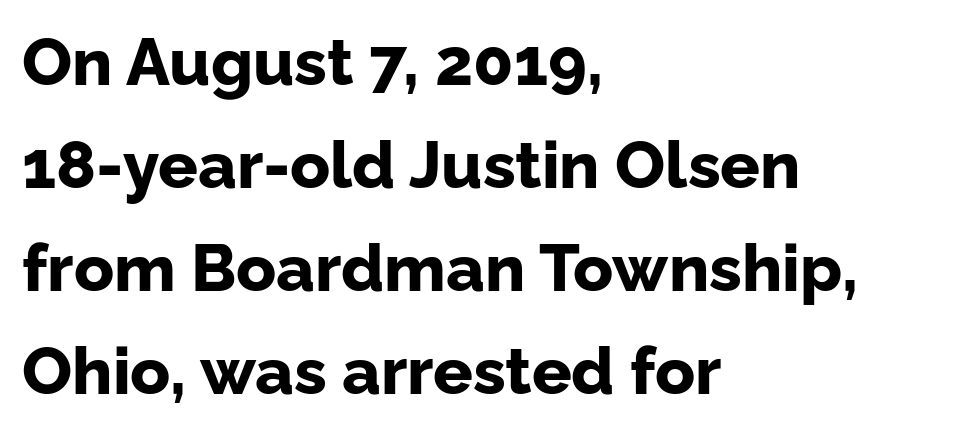
Q: Is the text bold? A: Yes.
Q: Is the text italic (slanted)? A: No, it is upright.
Q: Is the typeface a serif or a sans-serif typeface? A: Sans-serif.
Q: Is the text underlined? A: No.
Q: How is the paragraph aligned? A: Left-aligned.
Q: Is the spacing between letters normal or unusually wide? A: Normal.
Q: Is the spacing between lines tight, normal or loose? A: Normal.
Q: Width (condensed, normal, or wide)? A: Normal.
Q: Stroke contrast? A: Low.
Q: x-height? A: Medium.
Q: Monospaced? A: No.
